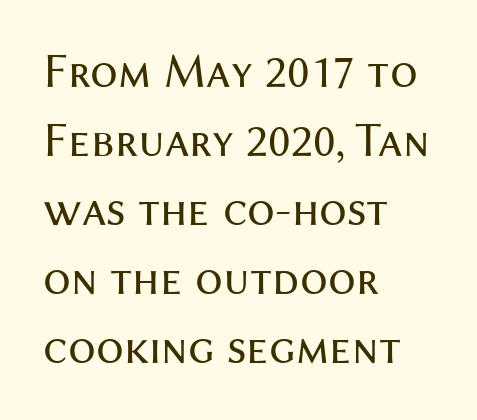
Q: Is the text bold? A: No.
Q: Is the text italic (slanted)? A: No, it is upright.
Q: Is the typeface a serif or a sans-serif typeface? A: Sans-serif.
Q: Is the text underlined? A: No.
Q: How is the paragraph aligned? A: Left-aligned.
Q: Is the spacing between letters normal or unusually wide? A: Normal.
Q: Is the spacing between lines tight, normal or loose? A: Normal.
Q: Width (condensed, normal, or wide)? A: Normal.
Q: Stroke contrast? A: Medium.
Q: x-height? A: Medium.
Q: Monospaced? A: No.
